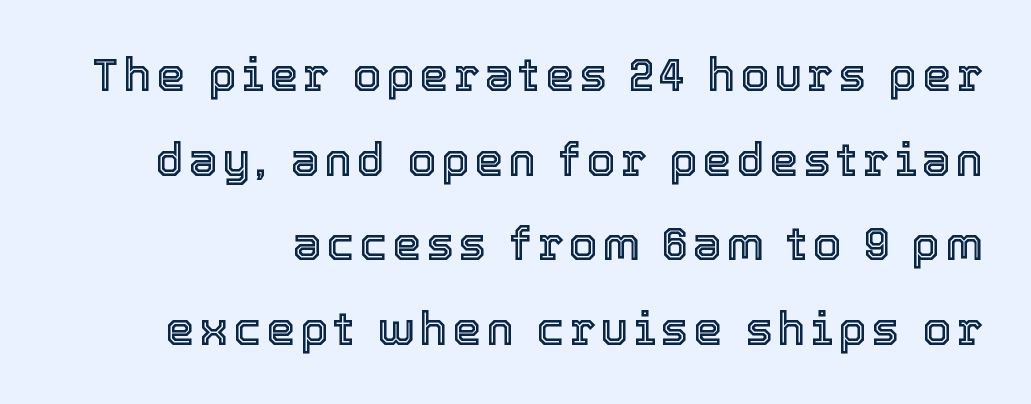
Q: Is the text italic (slanted)? A: No, it is upright.
Q: Is the text underlined? A: No.
Q: Width (condensed, normal, or wide)? A: Normal.
Q: x-height? A: Medium.
Q: Monospaced? A: No.
